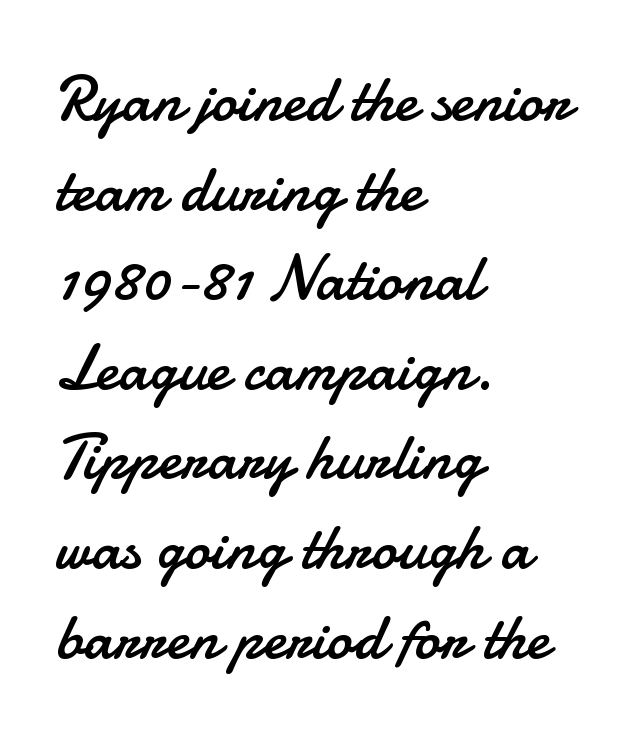
Q: Is the text bold? A: No.
Q: Is the text italic (slanted)? A: Yes.
Q: Is the typeface a serif or a sans-serif typeface? A: Sans-serif.
Q: Is the text underlined? A: No.
Q: How is the paragraph aligned? A: Left-aligned.
Q: Is the spacing between letters normal or unusually wide? A: Normal.
Q: Is the spacing between lines tight, normal or loose? A: Normal.
Q: Width (condensed, normal, or wide)? A: Normal.
Q: Stroke contrast? A: Low.
Q: x-height? A: Small.
Q: Monospaced? A: No.
